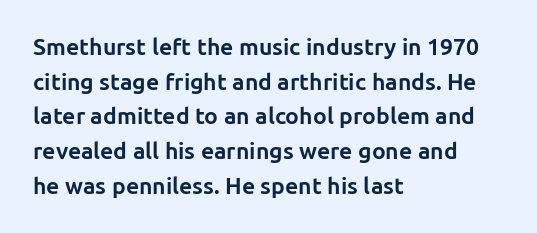
Q: Is the text bold? A: Yes.
Q: Is the text italic (slanted)? A: No, it is upright.
Q: Is the text underlined? A: No.
Q: How is the paragraph aligned? A: Left-aligned.
Q: Is the spacing between letters normal or unusually wide? A: Normal.
Q: Is the spacing between lines tight, normal or loose? A: Normal.
